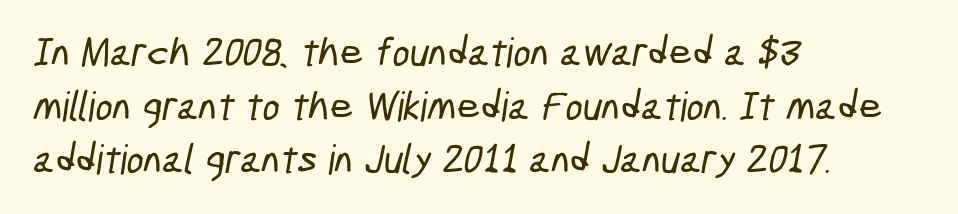
A typesetter would call this proportional, since set widths differ per character. The rag falls on the right side of this text block. The typeface chosen for these lines omits serifs. A typesetter would call this leading conventional body-copy spacing. The baseline area is clear. The tracking reads as untouched default to a designer's eye.
